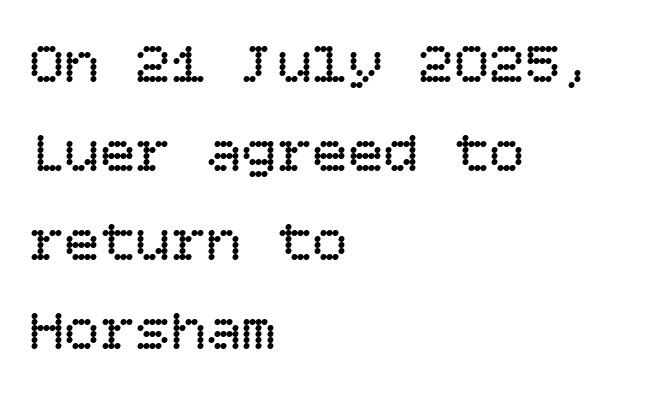
{"italic": "no", "bold": "no", "weight": "regular", "width": "normal", "stroke_contrast": "low", "x_height": "large", "underline": "no", "align": "left", "line_spacing": "normal", "line_spacing_ratio": 1.51, "letter_spacing": "normal", "letter_spacing_em": 0.0, "glyph_px": 59}
